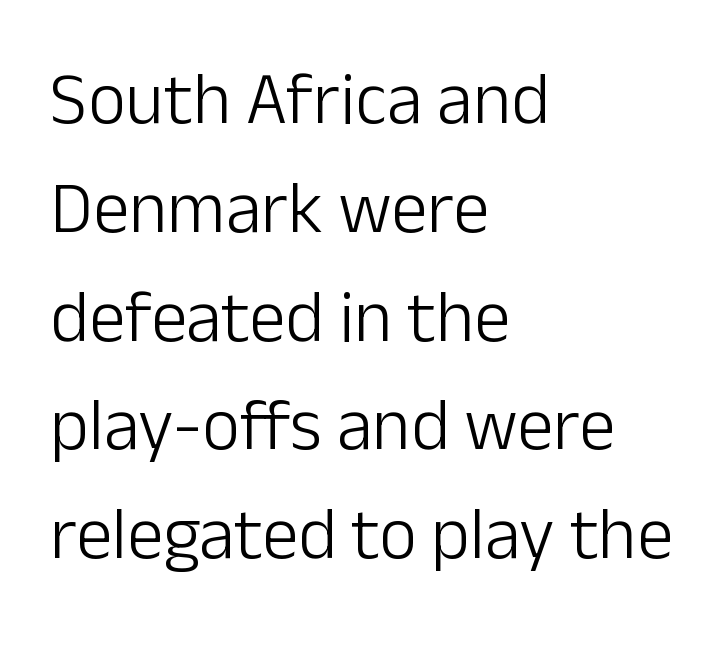
The image shows 73 px light sans-serif type, upright; set left-aligned, normal line spacing (1.49x), normal letter spacing, not underlined; low stroke contrast and a medium x-height.
